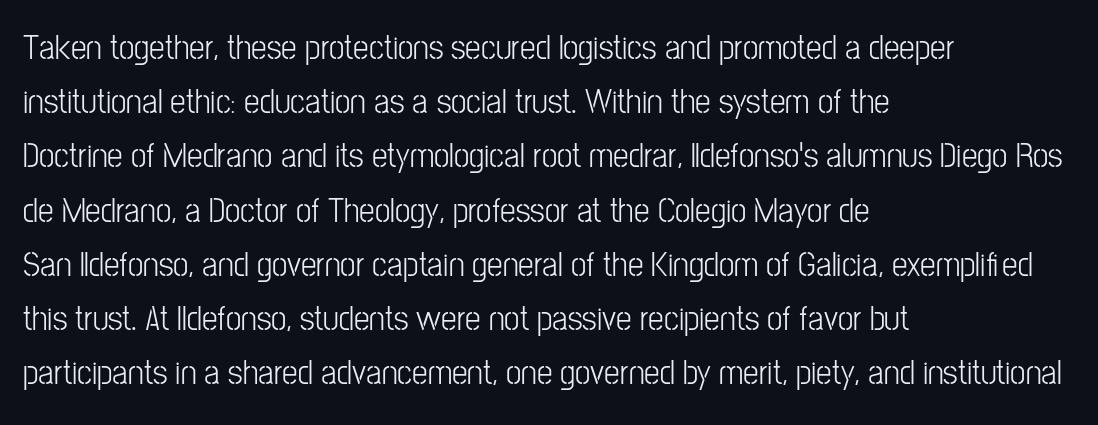
A typesetter would call this leading conventional body-copy spacing. What kind of face is this? One without serifs — a sans. Characters follow at the spacing the type designer built in. Visually the block forms a straight wall on the left and a jagged coastline on the right. The space directly below the letters is spotless. The type sits square on the baseline with zero lean.
